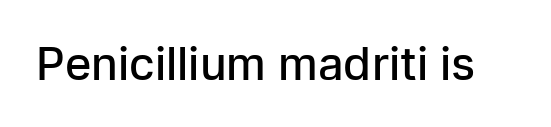
{"serif": "no", "italic": "no", "bold": "semi", "weight": "semibold", "width": "normal", "stroke_contrast": "low", "x_height": "medium", "monospaced": "no", "underline": "no", "letter_spacing": "normal", "letter_spacing_em": 0.0, "glyph_px": 45}
